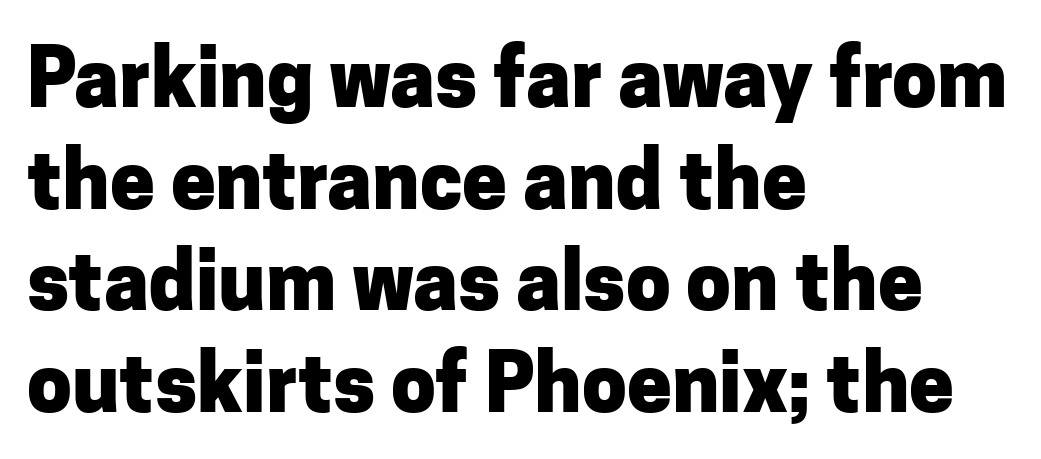
The type is set solid horizontally, with unmodified tracking. Does the leading feel generous? No, just average. Left-aligned paragraph, ragged on the right. The font family rendered here belongs to the sans-serif group.
